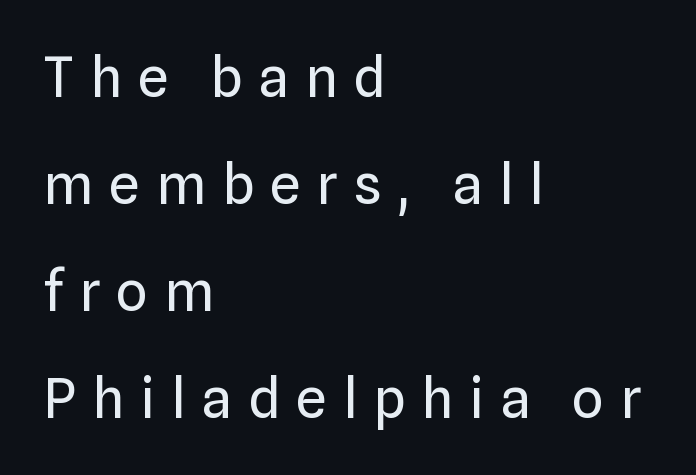
Q: Is the text bold? A: No.
Q: Is the text italic (slanted)? A: No, it is upright.
Q: Is the typeface a serif or a sans-serif typeface? A: Sans-serif.
Q: Is the text underlined? A: No.
Q: How is the paragraph aligned? A: Left-aligned.
Q: Is the spacing between letters normal or unusually wide? A: Unusually wide.
Q: Is the spacing between lines tight, normal or loose? A: Loose.
Q: Width (condensed, normal, or wide)? A: Normal.
Q: Stroke contrast? A: Low.
Q: x-height? A: Medium.
Q: Monospaced? A: No.
